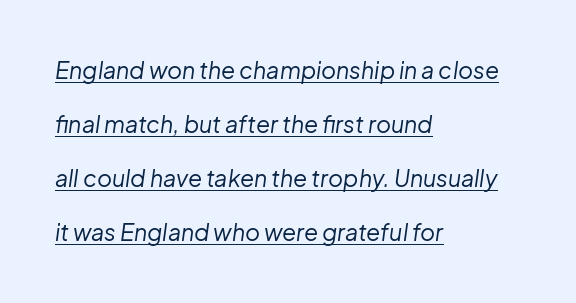
Q: Is the text bold? A: No.
Q: Is the text italic (slanted)? A: Yes, it leans right by about 8 degrees.
Q: Is the text underlined? A: Yes.
Q: How is the paragraph aligned? A: Left-aligned.
Q: Is the spacing between letters normal or unusually wide? A: Normal.
Q: Is the spacing between lines tight, normal or loose? A: Loose.
